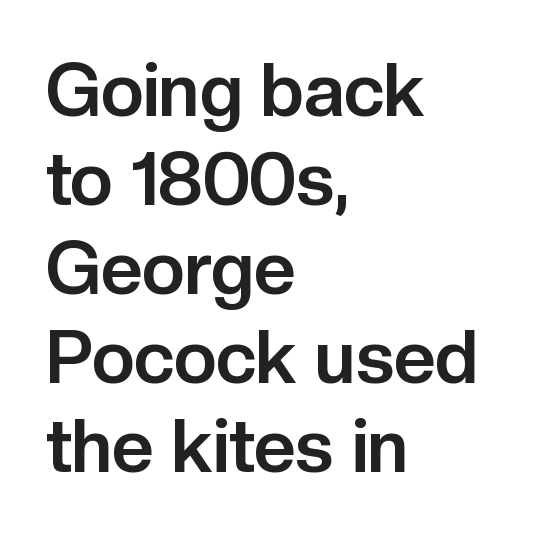
Q: Is the text bold? A: Yes.
Q: Is the text italic (slanted)? A: No, it is upright.
Q: Is the typeface a serif or a sans-serif typeface? A: Sans-serif.
Q: Is the text underlined? A: No.
Q: How is the paragraph aligned? A: Left-aligned.
Q: Is the spacing between letters normal or unusually wide? A: Normal.
Q: Width (condensed, normal, or wide)? A: Normal.
Q: Stroke contrast? A: Low.
Q: x-height? A: Medium.
Q: Monospaced? A: No.
